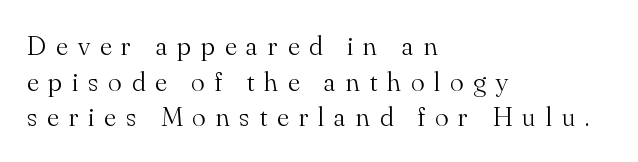
Unmarked baselines from the first word to the last. Line spacing here is normal. Layout note: lines flush left. How are the letters spaced? Widely, with obvious added tracking. This reads as an unemphasized weight, regular at the heaviest.
